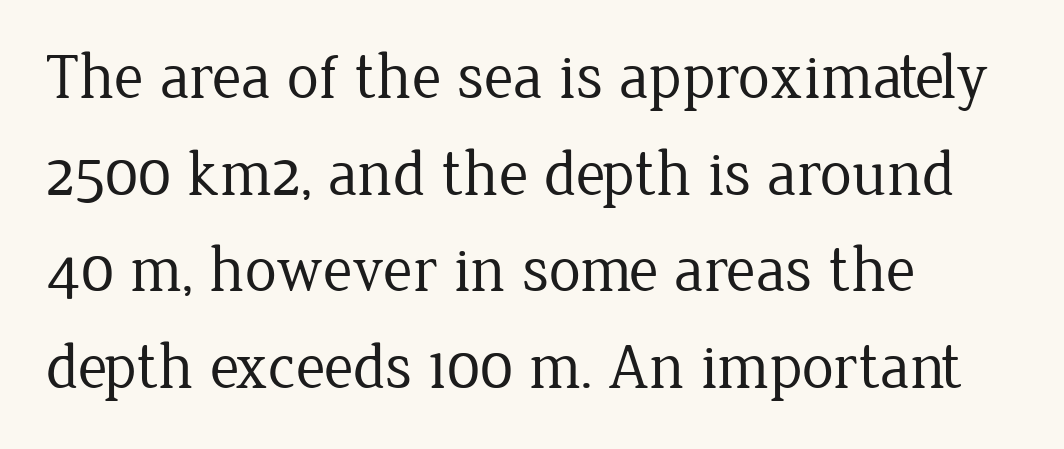
{"serif": "yes", "italic": "no", "bold": "no", "weight": "regular", "width": "normal", "stroke_contrast": "low", "x_height": "medium", "monospaced": "no", "underline": "no", "align": "left", "line_spacing": "normal", "line_spacing_ratio": 1.51, "letter_spacing": "normal", "letter_spacing_em": 0.0, "glyph_px": 64}
